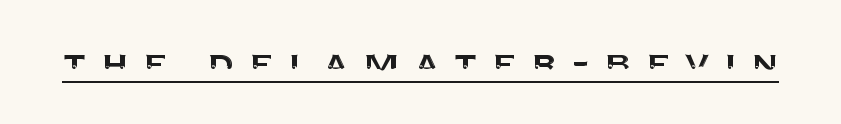
Here the designer chose a conventional face with non-uniform glyph widths. You can see a thin bar hugging the bottom of the glyphs. The typography opts for an upright posture over an oblique one. Observe the absence of serifs on each vertical stroke in this sample. Tracking value appears strongly positive — letters spread wide.
